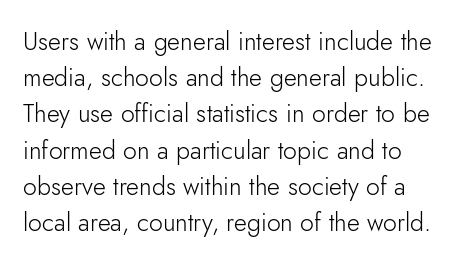
Q: Is the text bold? A: No.
Q: Is the text italic (slanted)? A: No, it is upright.
Q: Is the text underlined? A: No.
Q: How is the paragraph aligned? A: Left-aligned.
Q: Is the spacing between letters normal or unusually wide? A: Normal.
Q: Is the spacing between lines tight, normal or loose? A: Normal.
